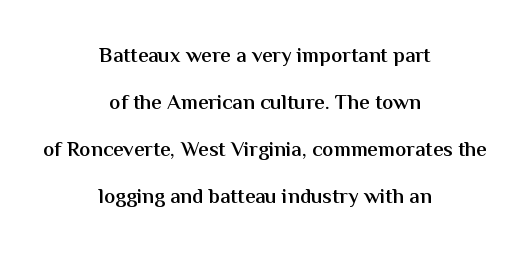
{"italic": "no", "bold": "semi", "underline": "no", "align": "center", "line_spacing": "loose", "line_spacing_ratio": 2.24, "letter_spacing": "normal", "letter_spacing_em": 0.0, "glyph_px": 21}
